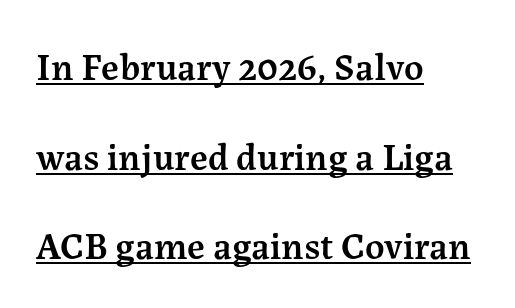
The image shows 38 px semibold serif type, upright; set left-aligned, loose line spacing (2.36x), normal letter spacing, underlined; medium stroke contrast and a medium x-height.
